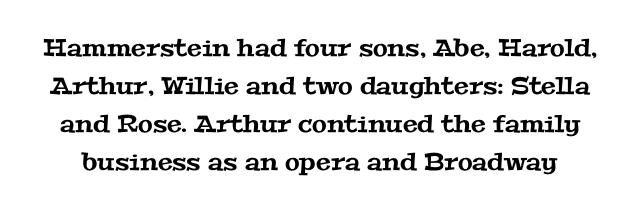
Regular leading. There is no visible air inserted between adjacent glyphs. No word sits above an underline.
